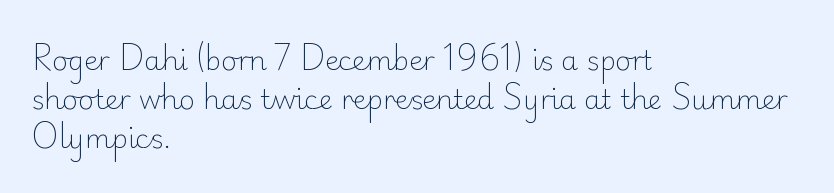
Nothing heavy about these letters — not bold at all. The block of text has a typical density, with ordinary space between rows. Posture: straight, roman, zero tilt. Quick note: underline off. The letterforms sit shoulder to shoulder at normal distance.
